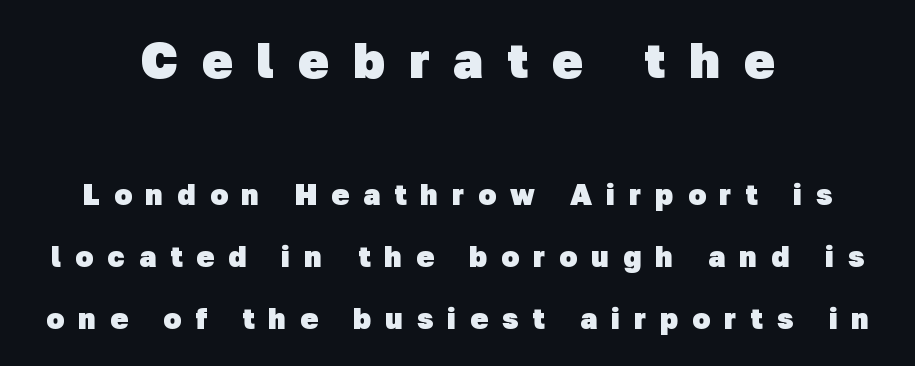
{"serif": "no", "bold": "yes", "weight": "heavy", "width": "normal", "stroke_contrast": "low", "x_height": "medium", "monospaced": "no", "underline": "no", "align": "center", "line_spacing": "loose", "line_spacing_ratio": 2.14, "letter_spacing": "wide", "letter_spacing_em": 0.49, "larger_block": "first", "size_ratio": 1.72, "glyph_px": 50}
